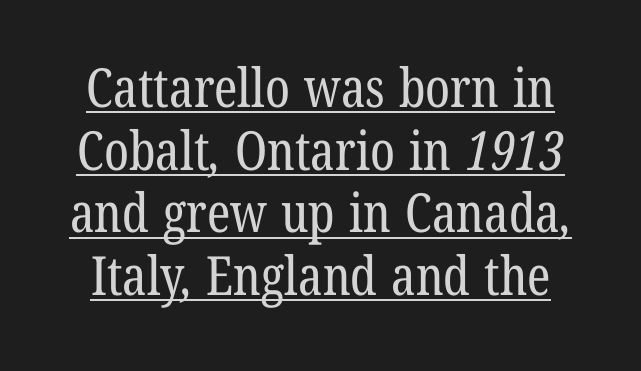
Q: Is the text bold? A: No.
Q: Is the typeface a serif or a sans-serif typeface? A: Serif.
Q: Is the text underlined? A: Yes.
Q: Is the spacing between letters normal or unusually wide? A: Normal.
Q: Width (condensed, normal, or wide)? A: Condensed.
Q: Stroke contrast? A: Low.
Q: x-height? A: Medium.
Q: Monospaced? A: No.
